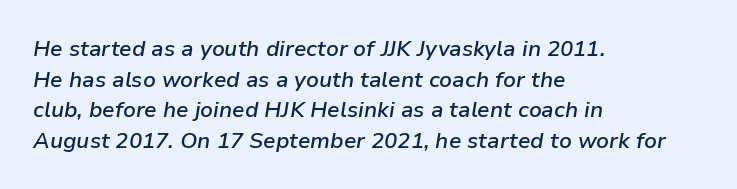
The image shows 22 px text type, italic (leaning right); set left-aligned, normal line spacing (1.39x), normal letter spacing, not underlined.
